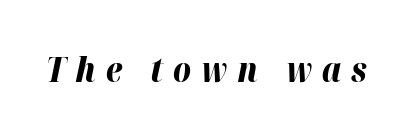
Q: Is the text bold? A: Yes.
Q: Is the text italic (slanted)? A: Yes, it leans right by about 12 degrees.
Q: Is the text underlined? A: No.
Q: Is the spacing between letters normal or unusually wide? A: Unusually wide.
Q: Width (condensed, normal, or wide)? A: Normal.
Q: Stroke contrast? A: High.
Q: x-height? A: Medium.
Q: Monospaced? A: No.
